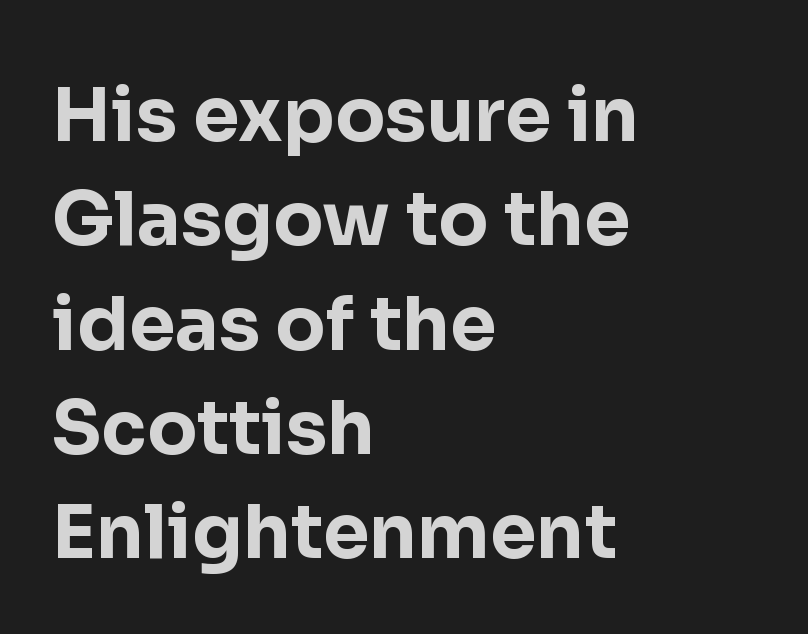
Letterform terminals end flat and unadorned throughout the passage. Each letter keeps its own natural width here, so spacing adapts to shape. Each row of text sits above clean, open space. The lettering holds an erect, upright posture throughout.
